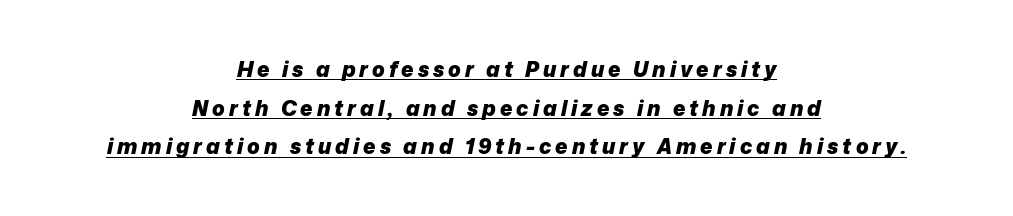
Q: Is the text bold? A: Yes.
Q: Is the text italic (slanted)? A: Yes, it leans right by about 12 degrees.
Q: Is the text underlined? A: Yes.
Q: How is the paragraph aligned? A: Centered.
